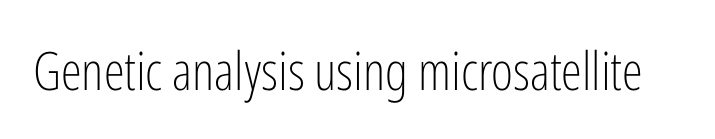
How are the letters spaced? Ordinarily, with no added tracking. Note: no serifs on the glyphs. The space beneath each line is pristine and unruled. Varying glyph widths throughout — classic text-font behaviour. The letters stand upright; this is a roman face.
